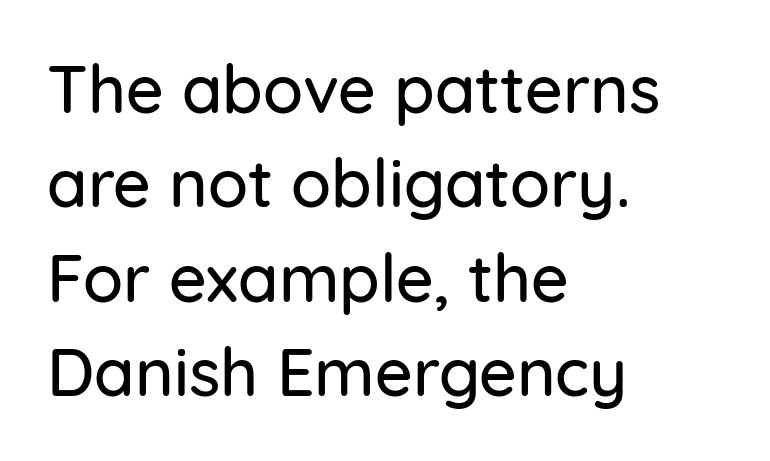
{"serif": "no", "italic": "no", "width": "normal", "stroke_contrast": "low", "x_height": "medium", "monospaced": "no", "underline": "no", "align": "left", "line_spacing": "normal", "line_spacing_ratio": 1.43, "letter_spacing": "normal", "letter_spacing_em": 0.0, "glyph_px": 66}
